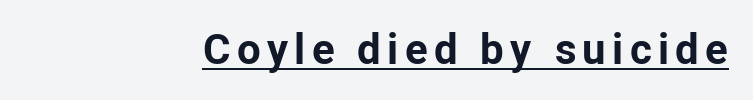
Proportional: the letters do not fall into vertical columns. You can tell it's not italic because the verticals are truly vertical. Students, observe the line beneath the letters — that is underlining. I'd describe the lettering as bold — thick and assertive. Typographically, this falls in the sans-serif category.
